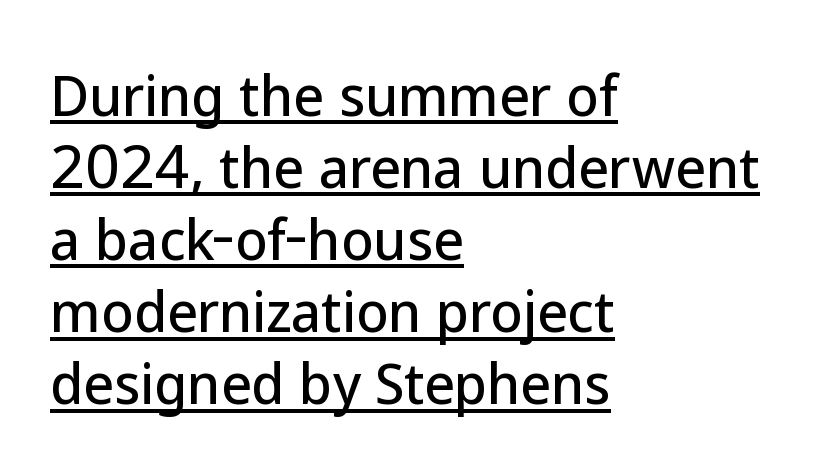
The typography opts for an upright posture over an oblique one. What decoration does the sample have? An underline. A classic flush-left, rag-right setting is used for this passage. The typeface chosen for these lines omits serifs.
